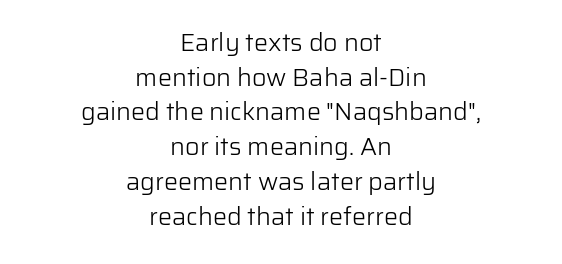
Q: Is the text bold? A: No.
Q: Is the text italic (slanted)? A: No, it is upright.
Q: Is the text underlined? A: No.
Q: How is the paragraph aligned? A: Centered.
Q: Is the spacing between letters normal or unusually wide? A: Normal.
Q: Is the spacing between lines tight, normal or loose? A: Normal.
